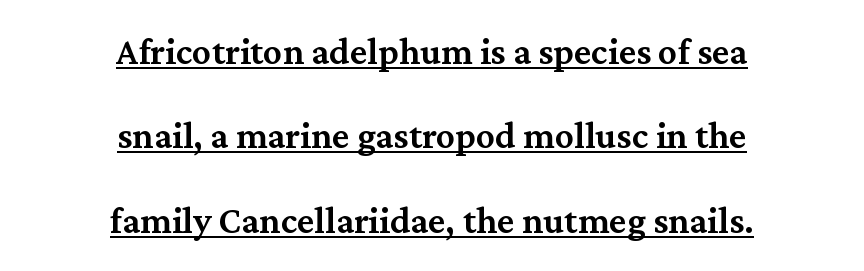
This sample uses plain, unmodified letter spacing. Firm but not heavy-handed strokes: this text is semibold. The rendering uses natural spacing where letterforms have individual widths. Caption: lettering with a line underneath.
